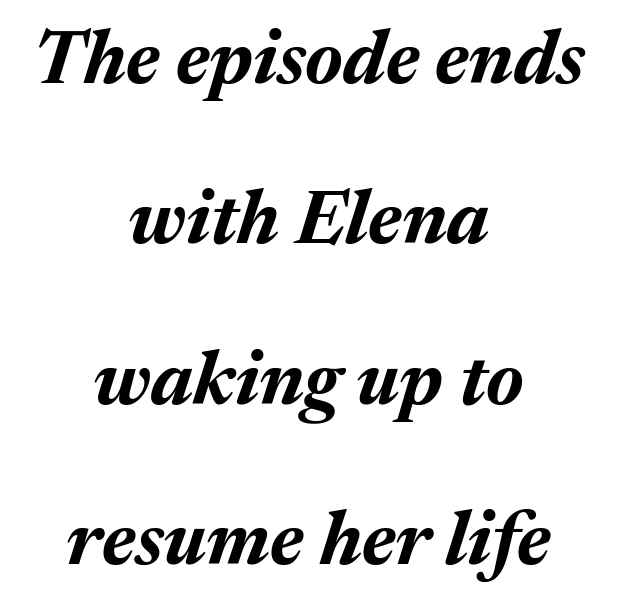
{"italic": "yes", "lean": "right", "slant_degrees": 17, "bold": "yes", "weight": "bold", "width": "normal", "stroke_contrast": "medium", "x_height": "medium", "monospaced": "no", "underline": "no", "align": "center", "line_spacing": "loose", "line_spacing_ratio": 2.14, "letter_spacing": "normal", "letter_spacing_em": 0.0, "glyph_px": 75}
